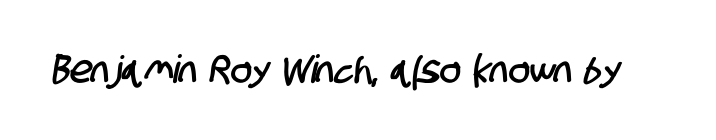
Q: Is the typeface a serif or a sans-serif typeface? A: Sans-serif.
Q: Is the text underlined? A: No.
Q: Is the spacing between letters normal or unusually wide? A: Normal.
Q: Width (condensed, normal, or wide)? A: Condensed.
Q: Stroke contrast? A: Low.
Q: x-height? A: Large.
Q: Monospaced? A: No.
